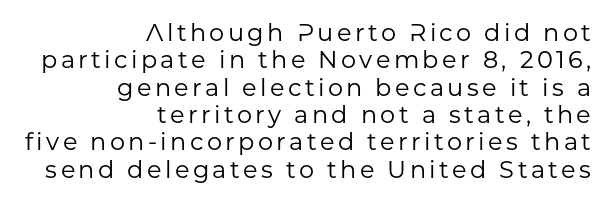
The letters stand upright; this is a roman face. The leading is snug, giving the passage a crowded texture. Unbolded letterforms with no extra heft. Teacher's note: observe the even right margin — that is flush-right alignment. Nobody drew a line under any word here.
